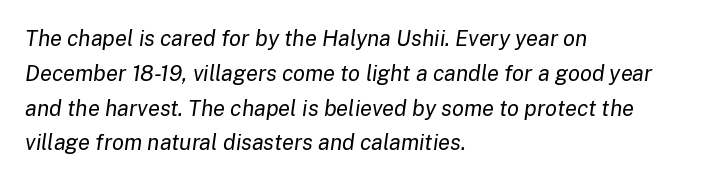
The text carries the slant typical of an italic or oblique font. The compositor pushed each line to the left boundary. The foot of each line stays bare and open. The weight would be labelled regular, book, light, or lighter still. What's the leading like? Ordinary, nothing unusual.
